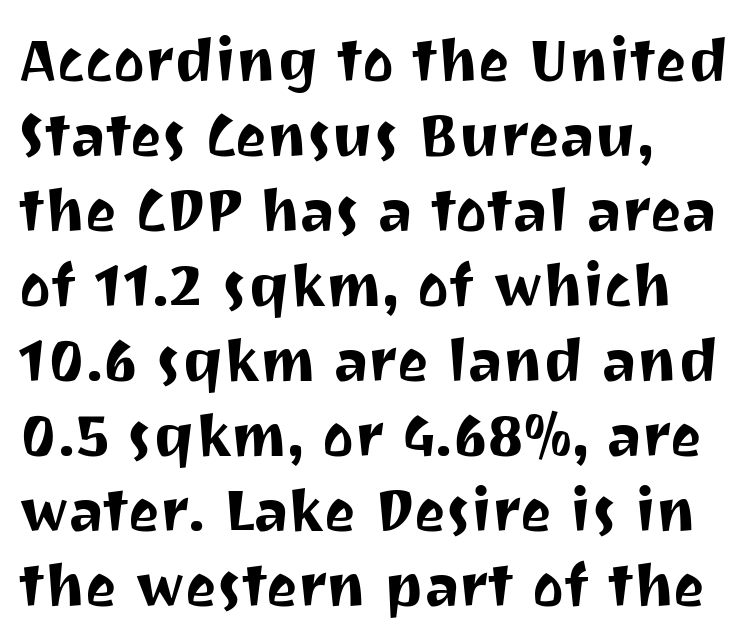
The image shows 60 px sans-serif type, upright; set left-aligned, normal line spacing (1.25x), normal letter spacing, not underlined; medium stroke contrast and a medium x-height.
